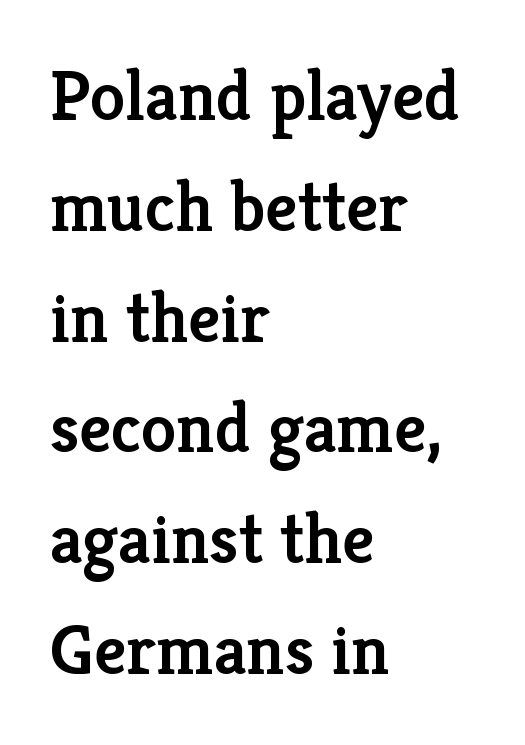
Q: Is the text bold? A: Semi-bold.
Q: Is the text italic (slanted)? A: No, it is upright.
Q: Is the typeface a serif or a sans-serif typeface? A: Serif.
Q: Is the text underlined? A: No.
Q: How is the paragraph aligned? A: Left-aligned.
Q: Is the spacing between letters normal or unusually wide? A: Normal.
Q: Is the spacing between lines tight, normal or loose? A: Normal.
Q: Width (condensed, normal, or wide)? A: Normal.
Q: Stroke contrast? A: Low.
Q: x-height? A: Medium.
Q: Monospaced? A: No.
